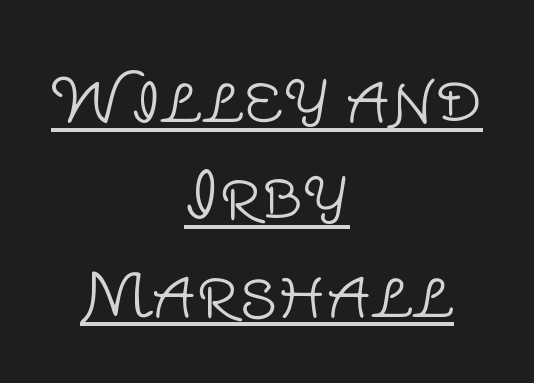
{"serif": "no", "bold": "no", "weight": "light", "width": "normal", "stroke_contrast": "low", "x_height": "large", "monospaced": "no", "underline": "yes", "align": "center", "line_spacing": "normal", "line_spacing_ratio": 1.57, "letter_spacing": "normal", "letter_spacing_em": 0.0, "glyph_px": 62}
